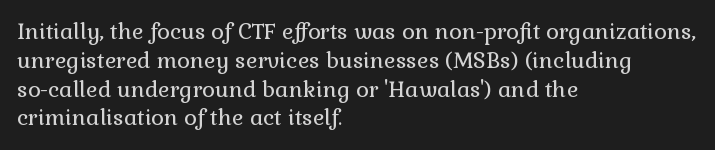
Q: Is the text bold? A: No.
Q: Is the text italic (slanted)? A: No, it is upright.
Q: Is the text underlined? A: No.
Q: How is the paragraph aligned? A: Left-aligned.
Q: Is the spacing between letters normal or unusually wide? A: Normal.
Q: Is the spacing between lines tight, normal or loose? A: Normal.
